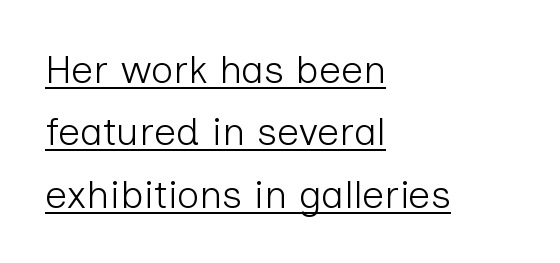
The image shows 39 px light sans-serif type, upright; set left-aligned, normal line spacing (1.6x), normal letter spacing, underlined; low stroke contrast and a medium x-height.
